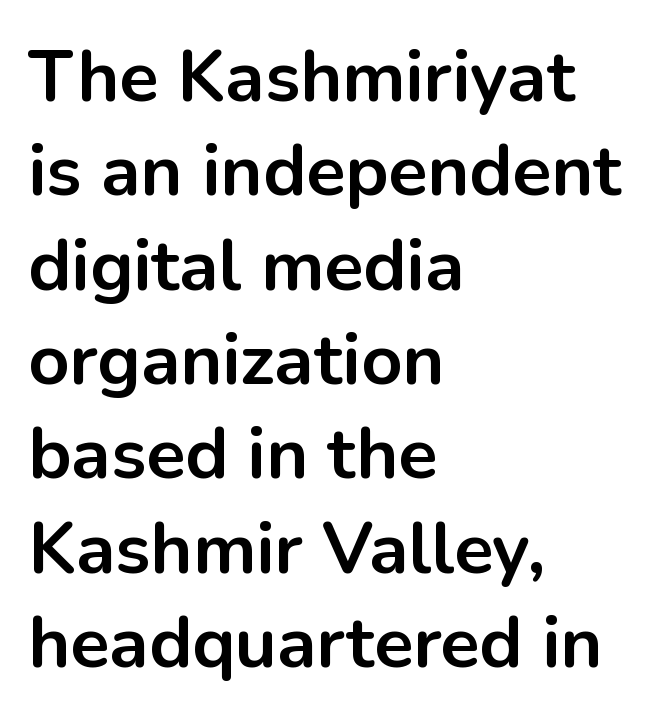
Successive baselines arrive at the customary interval. Each letter keeps its own natural width here, so spacing adapts to shape. The passage shown is emphatically bold. Ordinary non-slanted type is in use.
